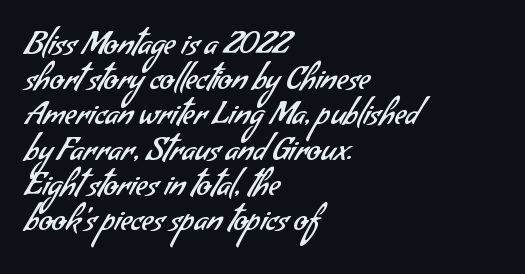
Q: Is the text bold? A: No.
Q: Is the typeface a serif or a sans-serif typeface? A: Sans-serif.
Q: Is the text underlined? A: No.
Q: How is the paragraph aligned? A: Left-aligned.
Q: Is the spacing between letters normal or unusually wide? A: Normal.
Q: Is the spacing between lines tight, normal or loose? A: Tight.
Q: Width (condensed, normal, or wide)? A: Normal.
Q: Stroke contrast? A: Low.
Q: x-height? A: Small.
Q: Monospaced? A: No.
